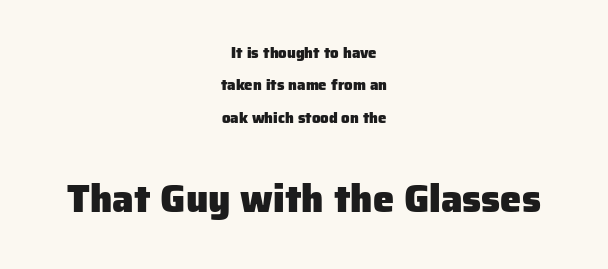
Q: Is the text bold? A: Yes.
Q: Is the text italic (slanted)? A: No, it is upright.
Q: Is the typeface a serif or a sans-serif typeface? A: Sans-serif.
Q: Is the text underlined? A: No.
Q: How is the paragraph aligned? A: Centered.
Q: Is the spacing between letters normal or unusually wide? A: Normal.
Q: Is the spacing between lines tight, normal or loose? A: Loose.
Q: Which block of text is set in a larger size, the first (top) or the second (bottom)? A: The second (bottom) one.
Q: Width (condensed, normal, or wide)? A: Normal.
Q: Stroke contrast? A: Low.
Q: x-height? A: Medium.
Q: Monospaced? A: No.
